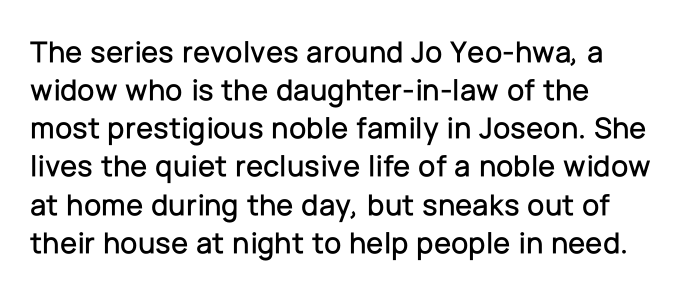
Typographically, this falls in the sans-serif category. Descenders are the only things crossing below the line. No extra tracking has been applied to these lines. These lines are rendered in a variable-pitch font.
